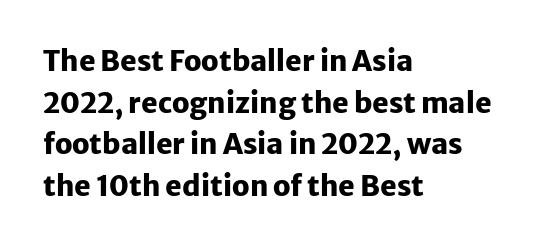
Layout note: lines flush left. Underline: absent. Does the lettering tilt? It doesn't — this is upright. The letters are bold, with thick, heavy strokes. Quick note: interline space is typical. The text was rendered using a sans face with plain stroke endings.
